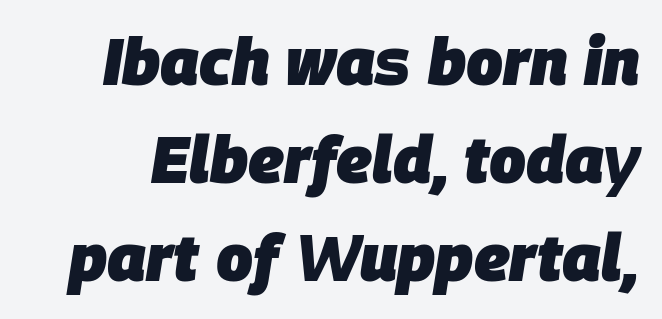
These lines sit exactly where default settings would place them. A typesetter would mark this as italic. Characters follow at the spacing the type designer built in. These lines are rendered in a variable-pitch font. The face used here has the dense, thick strokes of a bold. The baseline area is clear.
